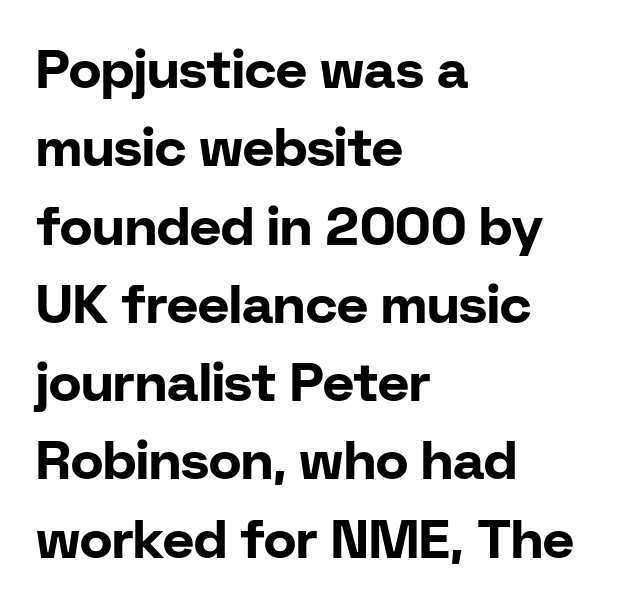
Q: Is the text bold? A: Yes.
Q: Is the text italic (slanted)? A: No, it is upright.
Q: Is the typeface a serif or a sans-serif typeface? A: Sans-serif.
Q: Is the text underlined? A: No.
Q: How is the paragraph aligned? A: Left-aligned.
Q: Is the spacing between letters normal or unusually wide? A: Normal.
Q: Is the spacing between lines tight, normal or loose? A: Normal.
Q: Width (condensed, normal, or wide)? A: Normal.
Q: Stroke contrast? A: Low.
Q: x-height? A: Medium.
Q: Monospaced? A: No.
